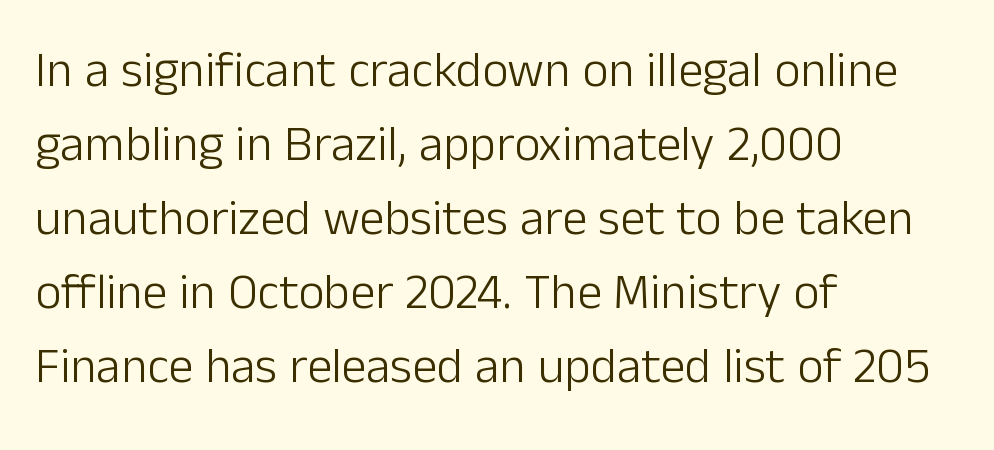
{"serif": "no", "italic": "no", "bold": "no", "weight": "light", "width": "normal", "stroke_contrast": "low", "x_height": "medium", "monospaced": "no", "underline": "no", "align": "left", "line_spacing": "normal", "line_spacing_ratio": 1.48, "letter_spacing": "normal", "letter_spacing_em": 0.0, "glyph_px": 50}
